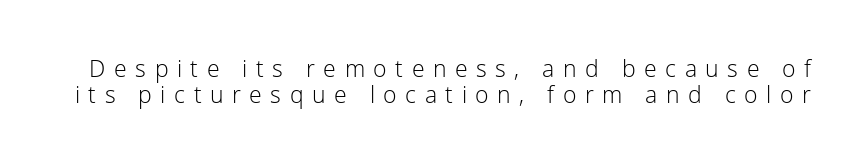
Compared with typical paragraphs, the rows here are closer together. The passage shown has open, widely tracked lettering throughout. The zone under the glyphs is completely vacant. Weight: not bold — regular or lighter. The letters stand upright; this is a roman face.
